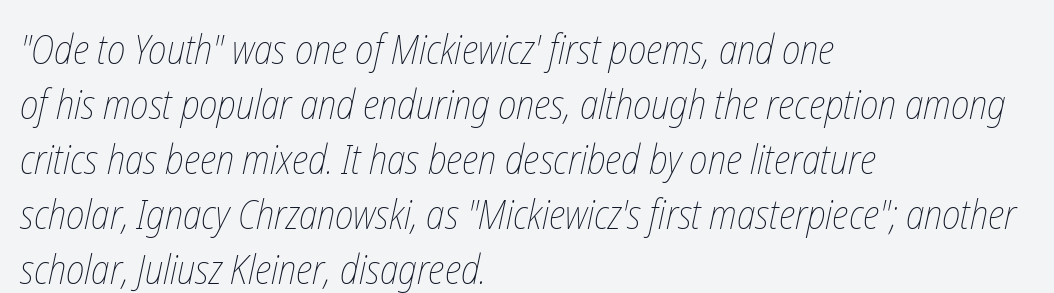
{"bold": "no", "weight": "thin", "width": "condensed", "stroke_contrast": "low", "x_height": "medium", "monospaced": "no", "underline": "no", "align": "left", "line_spacing": "normal", "line_spacing_ratio": 1.34, "letter_spacing": "normal", "letter_spacing_em": 0.0, "glyph_px": 41}
